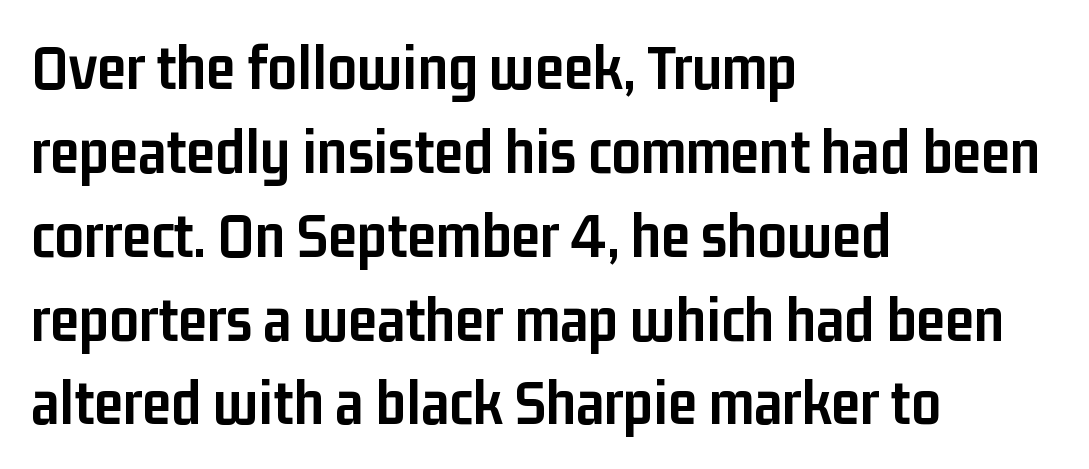
{"serif": "no", "italic": "no", "bold": "yes", "weight": "semibold", "width": "condensed", "stroke_contrast": "low", "x_height": "medium", "monospaced": "no", "underline": "no", "align": "left", "line_spacing": "normal", "line_spacing_ratio": 1.29, "letter_spacing": "normal", "letter_spacing_em": 0.0, "glyph_px": 65}
